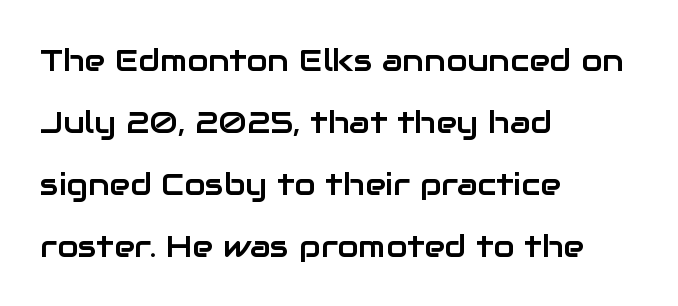
Q: Is the text italic (slanted)? A: No, it is upright.
Q: Is the typeface a serif or a sans-serif typeface? A: Sans-serif.
Q: Is the text underlined? A: No.
Q: How is the paragraph aligned? A: Left-aligned.
Q: Is the spacing between letters normal or unusually wide? A: Normal.
Q: Is the spacing between lines tight, normal or loose? A: Loose.
Q: Width (condensed, normal, or wide)? A: Normal.
Q: Stroke contrast? A: Low.
Q: x-height? A: Medium.
Q: Monospaced? A: No.
